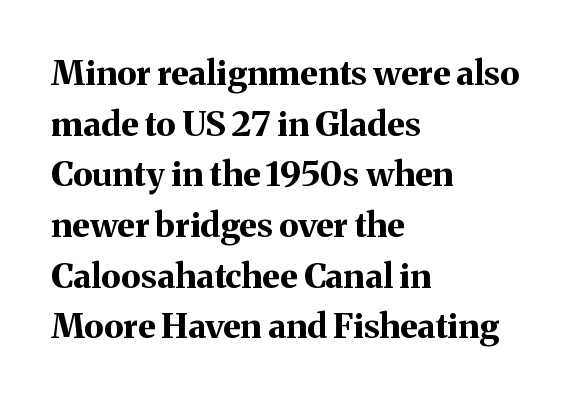
{"serif": "yes", "italic": "no", "bold": "yes", "weight": "bold", "width": "normal", "stroke_contrast": "medium", "x_height": "medium", "monospaced": "no", "underline": "no", "align": "left", "line_spacing": "normal", "line_spacing_ratio": 1.49, "letter_spacing": "normal", "letter_spacing_em": 0.0, "glyph_px": 34}
